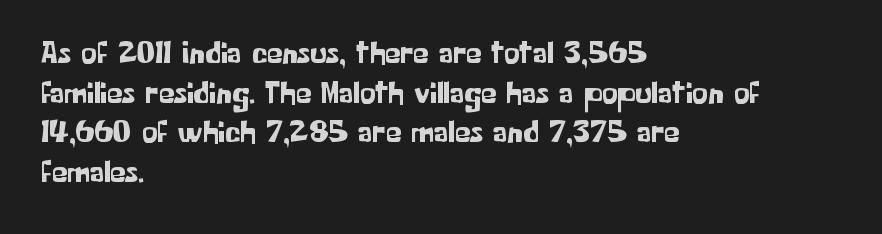
Q: Is the text italic (slanted)? A: No, it is upright.
Q: Is the typeface a serif or a sans-serif typeface? A: Sans-serif.
Q: Is the text underlined? A: No.
Q: How is the paragraph aligned? A: Left-aligned.
Q: Is the spacing between letters normal or unusually wide? A: Normal.
Q: Is the spacing between lines tight, normal or loose? A: Normal.
Q: Width (condensed, normal, or wide)? A: Normal.
Q: Stroke contrast? A: Low.
Q: x-height? A: Medium.
Q: Monospaced? A: No.
